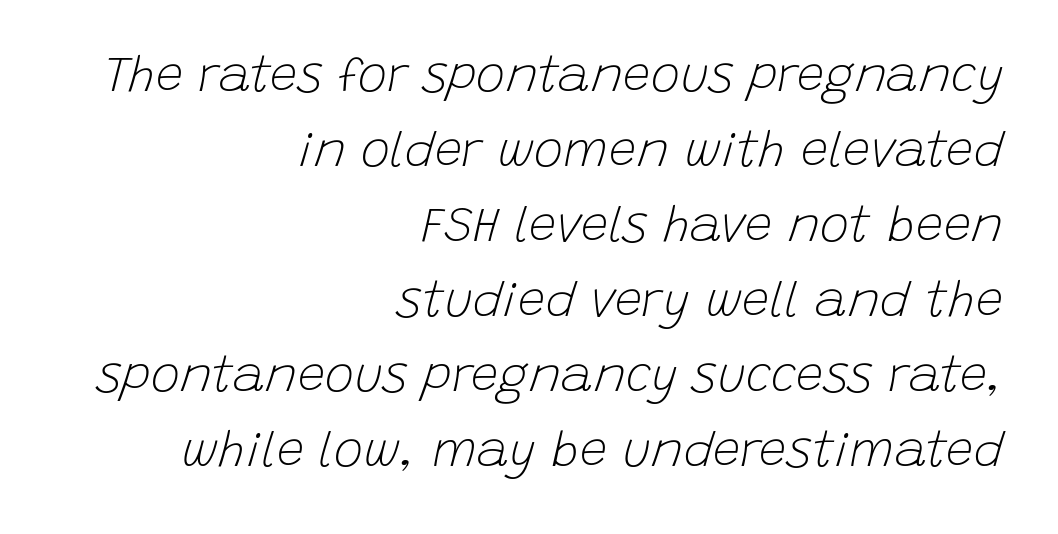
Q: Is the text bold? A: No.
Q: Is the text italic (slanted)? A: Yes, it leans right by about 15 degrees.
Q: Is the text underlined? A: No.
Q: How is the paragraph aligned? A: Right-aligned.
Q: Is the spacing between letters normal or unusually wide? A: Normal.
Q: Is the spacing between lines tight, normal or loose? A: Normal.
Q: Width (condensed, normal, or wide)? A: Normal.
Q: Stroke contrast? A: Low.
Q: x-height? A: Large.
Q: Monospaced? A: No.
